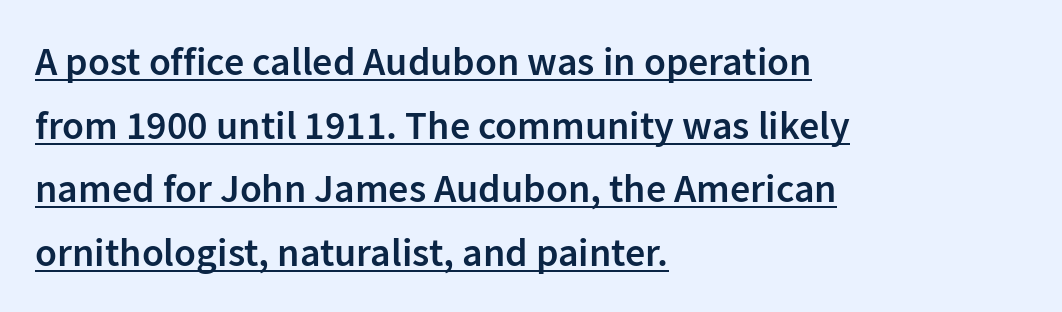
{"serif": "no", "italic": "no", "bold": "semi", "weight": "semibold", "width": "normal", "stroke_contrast": "low", "x_height": "medium", "monospaced": "no", "underline": "yes", "align": "left", "line_spacing": "normal", "line_spacing_ratio": 1.59, "letter_spacing": "normal", "letter_spacing_em": 0.0, "glyph_px": 40}
